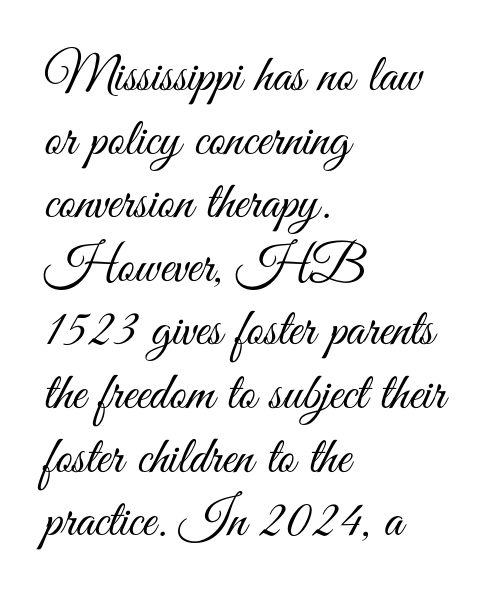
{"serif": "no", "bold": "no", "weight": "light", "width": "condensed", "stroke_contrast": "medium", "x_height": "small", "monospaced": "no", "underline": "no", "align": "left", "line_spacing_ratio": 1.2, "letter_spacing": "normal", "letter_spacing_em": 0.0, "glyph_px": 53}
